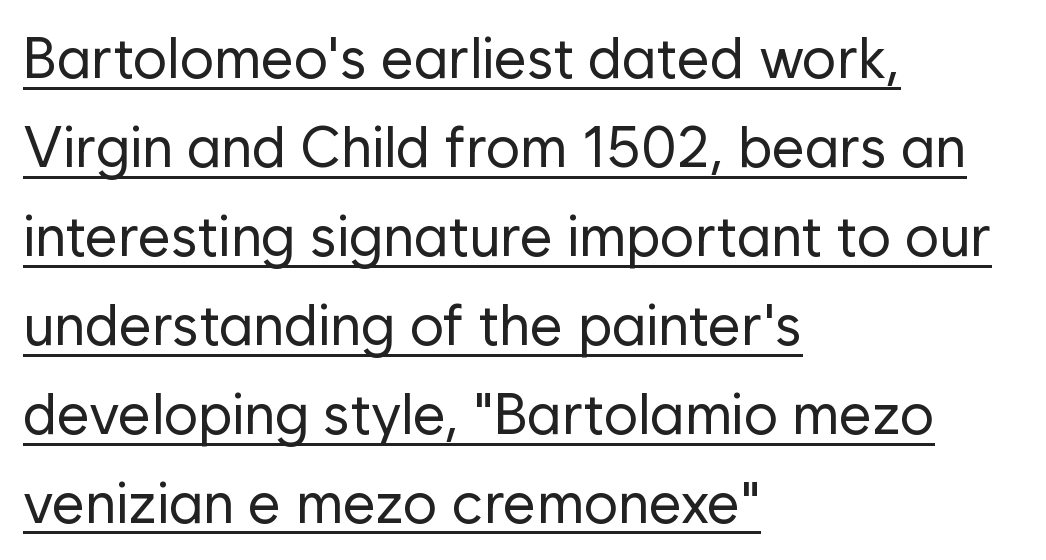
Q: Is the text bold? A: No.
Q: Is the text italic (slanted)? A: No, it is upright.
Q: Is the typeface a serif or a sans-serif typeface? A: Sans-serif.
Q: Is the text underlined? A: Yes.
Q: How is the paragraph aligned? A: Left-aligned.
Q: Is the spacing between letters normal or unusually wide? A: Normal.
Q: Is the spacing between lines tight, normal or loose? A: Normal.
Q: Width (condensed, normal, or wide)? A: Normal.
Q: Stroke contrast? A: Low.
Q: x-height? A: Medium.
Q: Monospaced? A: No.
